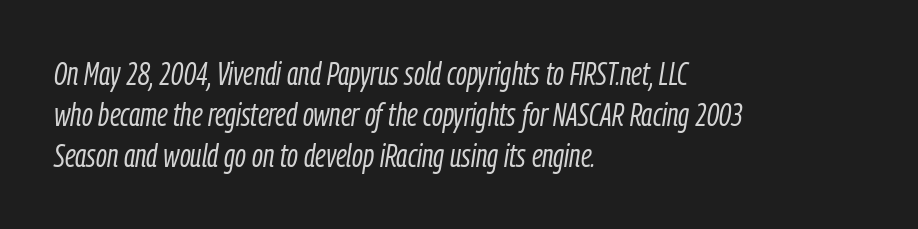
These lines keep a tight, regular rhythm from letter to letter. The passage shown is typed in a proportional face where columns would drift. This block has exactly the height ordinary leading produces. The compositor pushed each line to the left boundary. There's an unmistakable incline to the writing here. Bold? No — there's no thickening of the strokes.
